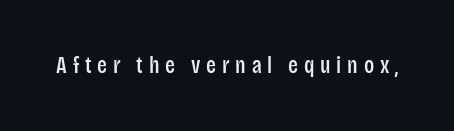
Q: Is the text italic (slanted)? A: No, it is upright.
Q: Is the text underlined? A: No.
Q: Is the spacing between letters normal or unusually wide? A: Unusually wide.
